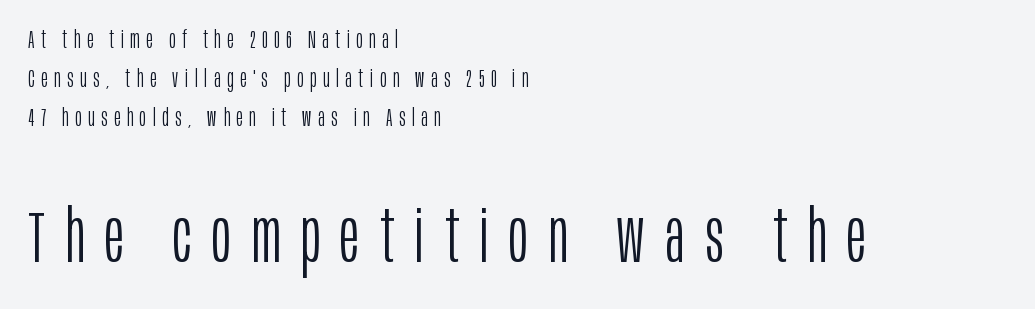
Q: Is the text bold? A: No.
Q: Is the text italic (slanted)? A: No, it is upright.
Q: Is the typeface a serif or a sans-serif typeface? A: Sans-serif.
Q: Is the text underlined? A: No.
Q: How is the paragraph aligned? A: Left-aligned.
Q: Is the spacing between letters normal or unusually wide? A: Unusually wide.
Q: Is the spacing between lines tight, normal or loose? A: Normal.
Q: Which block of text is set in a larger size, the first (top) or the second (bottom)? A: The second (bottom) one.
Q: Width (condensed, normal, or wide)? A: Condensed.
Q: Stroke contrast? A: Low.
Q: x-height? A: Large.
Q: Monospaced? A: No.
